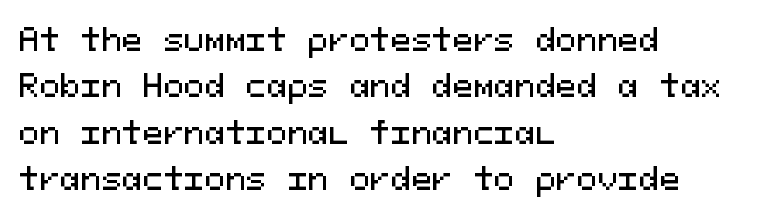
Q: Is the text italic (slanted)? A: No, it is upright.
Q: Is the typeface a serif or a sans-serif typeface? A: Sans-serif.
Q: Is the text underlined? A: No.
Q: How is the paragraph aligned? A: Left-aligned.
Q: Is the spacing between letters normal or unusually wide? A: Normal.
Q: Is the spacing between lines tight, normal or loose? A: Normal.
Q: Width (condensed, normal, or wide)? A: Normal.
Q: Stroke contrast? A: Medium.
Q: x-height? A: Medium.
Q: Monospaced? A: Yes.
